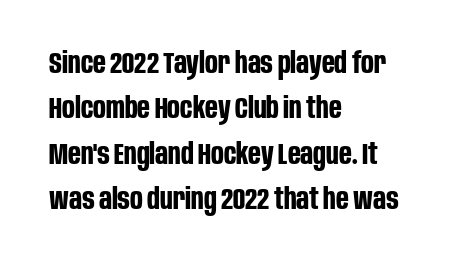
Letter spacing: default. Every letter is thick-stroked: bold, no question. A sans-serif font was chosen for this passage. A typesetter would mark this as roman, not italic.
